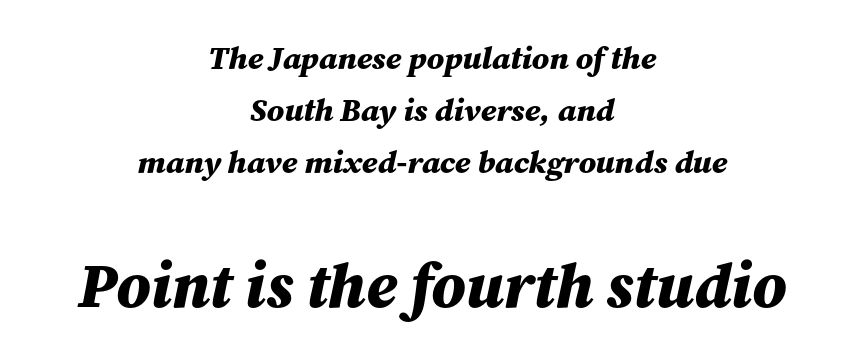
Q: Is the text bold? A: Yes.
Q: Is the text italic (slanted)? A: Yes, it leans right by about 12 degrees.
Q: Is the text underlined? A: No.
Q: How is the paragraph aligned? A: Centered.
Q: Is the spacing between letters normal or unusually wide? A: Normal.
Q: Is the spacing between lines tight, normal or loose? A: Normal.
Q: Which block of text is set in a larger size, the first (top) or the second (bottom)? A: The second (bottom) one.
Q: Width (condensed, normal, or wide)? A: Normal.
Q: Stroke contrast? A: Medium.
Q: x-height? A: Medium.
Q: Monospaced? A: No.
